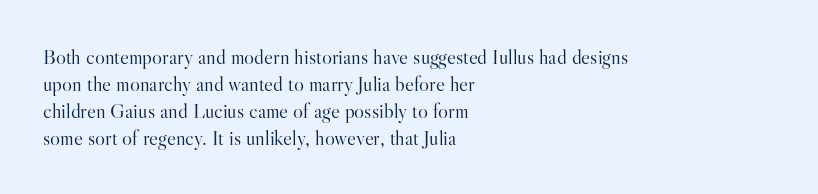
{"italic": "no", "bold": "no", "underline": "no", "align": "left", "line_spacing": "normal", "line_spacing_ratio": 1.28, "letter_spacing": "normal", "letter_spacing_em": 0.0, "glyph_px": 21}
